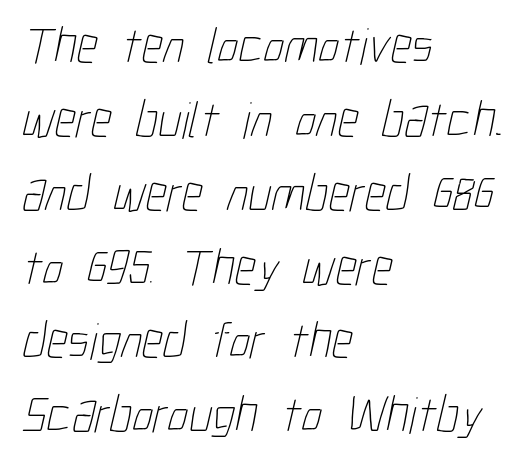
Q: Is the text bold? A: No.
Q: Is the text underlined? A: No.
Q: How is the paragraph aligned? A: Left-aligned.
Q: Is the spacing between letters normal or unusually wide? A: Normal.
Q: Is the spacing between lines tight, normal or loose? A: Normal.
Q: Width (condensed, normal, or wide)? A: Condensed.
Q: Stroke contrast? A: Low.
Q: x-height? A: Medium.
Q: Monospaced? A: No.
